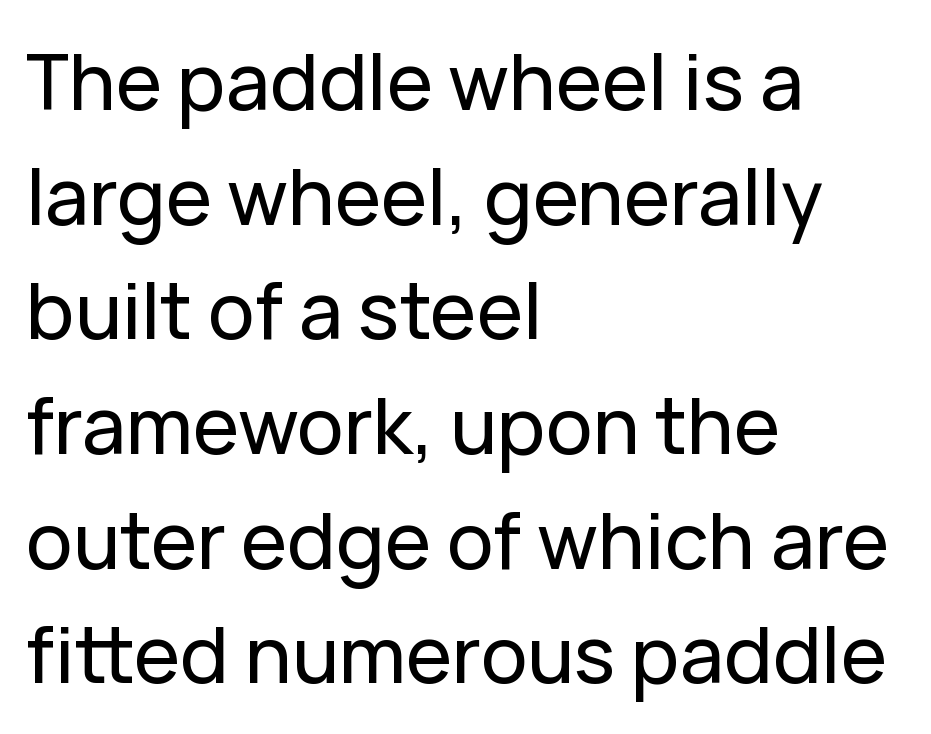
Q: Is the text italic (slanted)? A: No, it is upright.
Q: Is the typeface a serif or a sans-serif typeface? A: Sans-serif.
Q: Is the text underlined? A: No.
Q: How is the paragraph aligned? A: Left-aligned.
Q: Is the spacing between letters normal or unusually wide? A: Normal.
Q: Is the spacing between lines tight, normal or loose? A: Normal.
Q: Width (condensed, normal, or wide)? A: Normal.
Q: Stroke contrast? A: Low.
Q: x-height? A: Medium.
Q: Monospaced? A: No.
